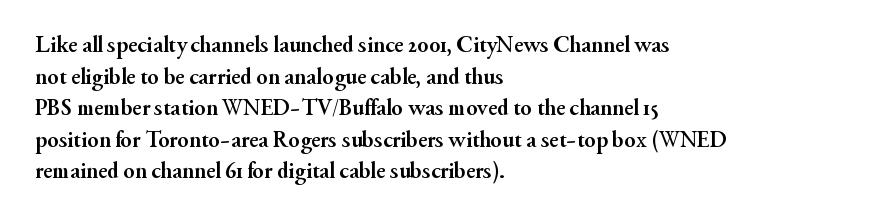
One glance says typical: line gaps are just what's usual. The letters stand upright; this is a roman face. These lines stack with their left ends in a neat column. Bold? Absolutely — the strokes are thick and heavy.
